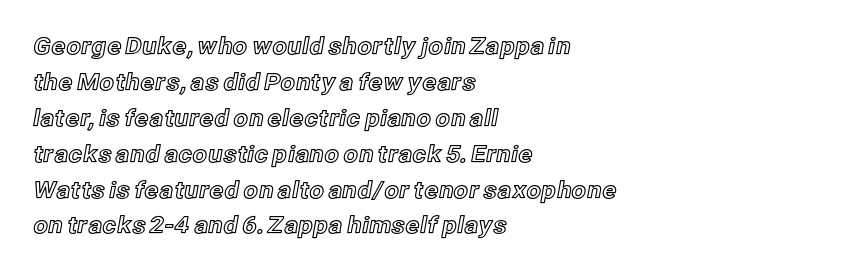
The passage shown has conventional tracking throughout. In CSS terms this would be text-align: left. The area under the type is left untouched.
